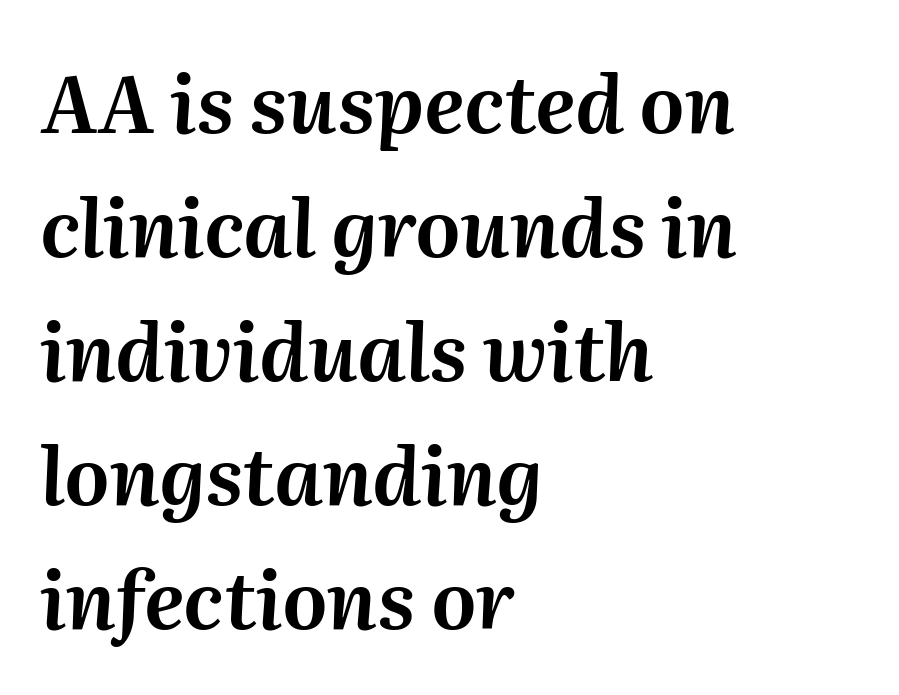
{"italic": "yes", "lean": "right", "slant_degrees": 2, "width": "normal", "stroke_contrast": "medium", "x_height": "medium", "monospaced": "no", "underline": "no", "align": "left", "line_spacing": "normal", "line_spacing_ratio": 1.57, "letter_spacing": "normal", "letter_spacing_em": 0.0, "glyph_px": 79}
